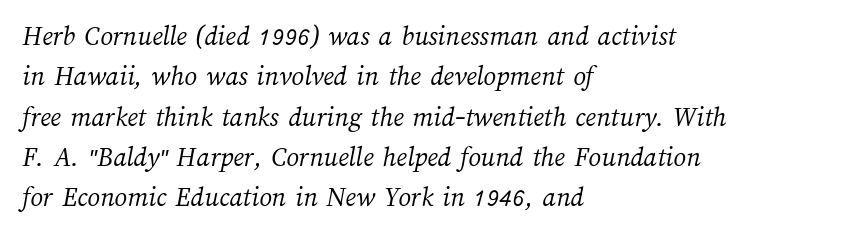
Q: Is the text bold? A: No.
Q: Is the text underlined? A: No.
Q: How is the paragraph aligned? A: Left-aligned.
Q: Is the spacing between letters normal or unusually wide? A: Normal.
Q: Is the spacing between lines tight, normal or loose? A: Normal.
Q: Width (condensed, normal, or wide)? A: Normal.
Q: Stroke contrast? A: Medium.
Q: x-height? A: Medium.
Q: Monospaced? A: No.
